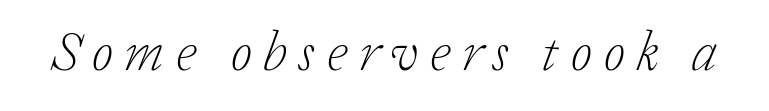
{"serif": "yes", "italic": "yes", "lean": "right", "slant_degrees": 20, "bold": "no", "weight": "light", "width": "normal", "stroke_contrast": "low", "x_height": "medium", "monospaced": "no", "underline": "no", "letter_spacing": "wide", "letter_spacing_em": 0.2, "glyph_px": 56}
